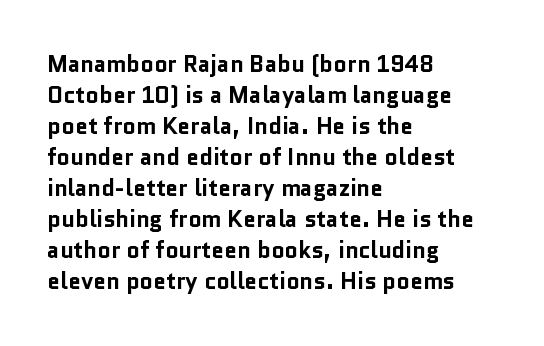
{"italic": "no", "bold": "yes", "underline": "no", "align": "left", "line_spacing": "normal", "line_spacing_ratio": 1.35, "letter_spacing": "normal", "letter_spacing_em": 0.0, "glyph_px": 23}
